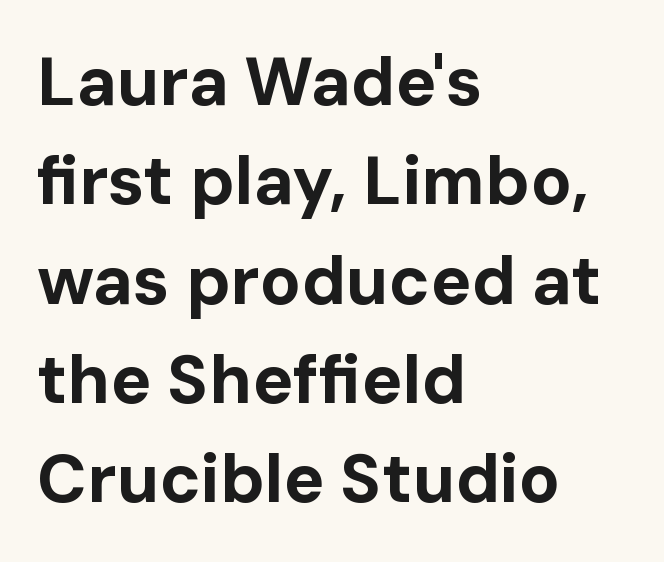
Summary of weight: heavy, a full bold. Reading down the block, your eye returns to a fixed left position each line. Is there any slant? The stems are plumb. Just letters on the line, the space beneath them empty. Default kerning and tracking; the words read as compact shapes. The face used here is proportionally spaced, like ordinary book or web type.
